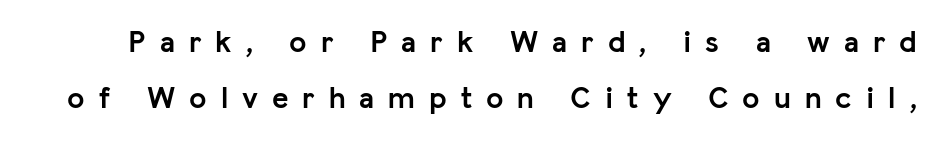
Notice how the stems are strictly vertical — no italics here. Short note: letters widely spaced. The rendering uses a bold face; every stroke is thick and dark. Here the designer chose a conventional face with non-uniform glyph widths.
